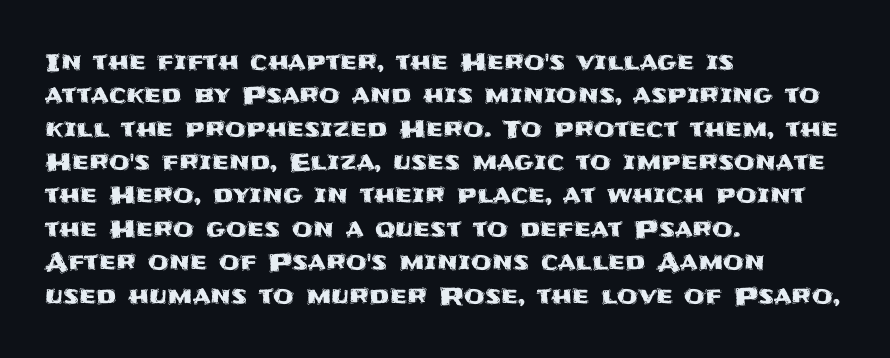
Q: Is the text italic (slanted)? A: No, it is upright.
Q: Is the text underlined? A: No.
Q: How is the paragraph aligned? A: Left-aligned.
Q: Is the spacing between letters normal or unusually wide? A: Normal.
Q: Is the spacing between lines tight, normal or loose? A: Normal.
